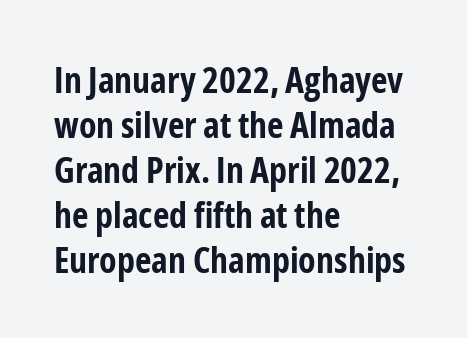
Q: Is the text bold? A: Yes.
Q: Is the text italic (slanted)? A: No, it is upright.
Q: Is the typeface a serif or a sans-serif typeface? A: Sans-serif.
Q: Is the text underlined? A: No.
Q: How is the paragraph aligned? A: Left-aligned.
Q: Is the spacing between letters normal or unusually wide? A: Normal.
Q: Is the spacing between lines tight, normal or loose? A: Normal.
Q: Width (condensed, normal, or wide)? A: Condensed.
Q: Stroke contrast? A: Low.
Q: x-height? A: Medium.
Q: Monospaced? A: No.
